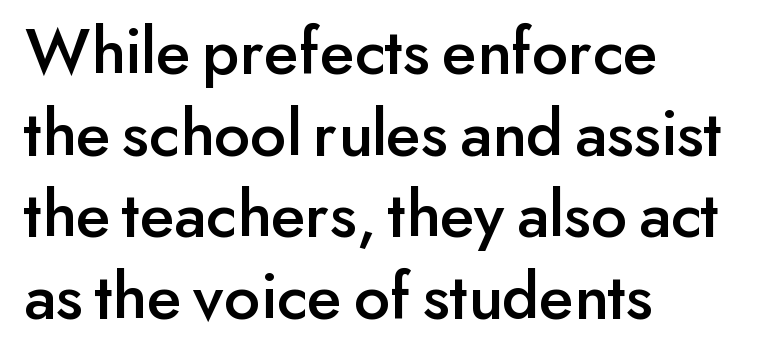
Q: Is the text italic (slanted)? A: No, it is upright.
Q: Is the typeface a serif or a sans-serif typeface? A: Sans-serif.
Q: Is the text underlined? A: No.
Q: How is the paragraph aligned? A: Left-aligned.
Q: Is the spacing between letters normal or unusually wide? A: Normal.
Q: Width (condensed, normal, or wide)? A: Normal.
Q: Stroke contrast? A: Low.
Q: x-height? A: Small.
Q: Monospaced? A: No.
